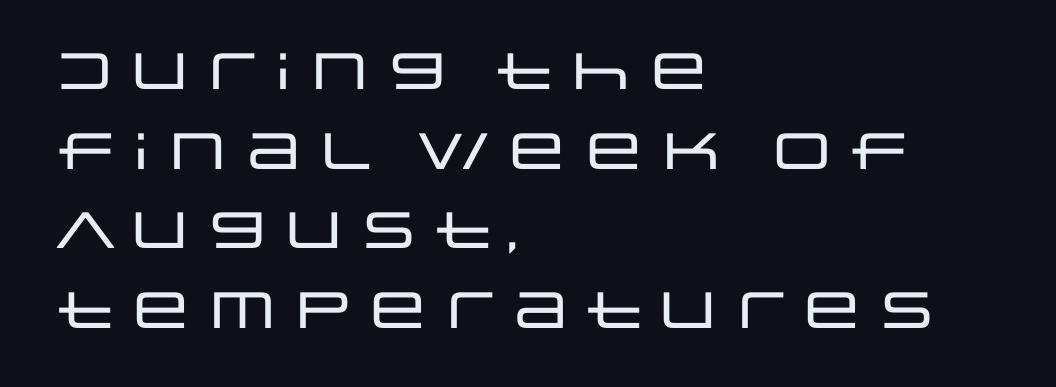
What kind of face is this? One without serifs — a sans. A normal amount of white space separates one row of letters from the next. A roman cut, with each character standing at attention. Spacing verdict: proportional, widths tailored to each character. These lines are set flush left with a ragged right edge.
